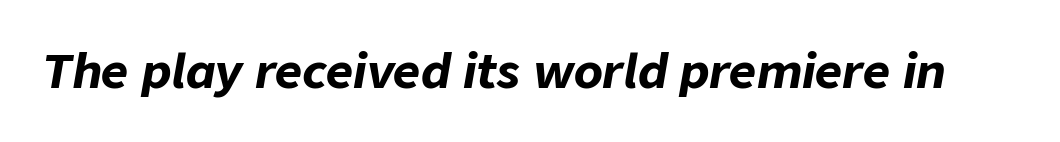
Q: Is the text bold? A: Yes.
Q: Is the text italic (slanted)? A: Yes, it leans right by about 9 degrees.
Q: Is the text underlined? A: No.
Q: Is the spacing between letters normal or unusually wide? A: Normal.
Q: Width (condensed, normal, or wide)? A: Normal.
Q: Stroke contrast? A: Low.
Q: x-height? A: Medium.
Q: Monospaced? A: No.
